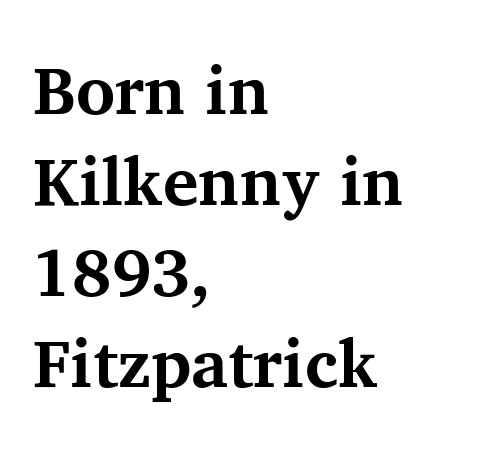
The image shows 67 px bold serif type, upright; set left-aligned, normal line spacing (1.36x), normal letter spacing, not underlined; medium stroke contrast and a medium x-height.
